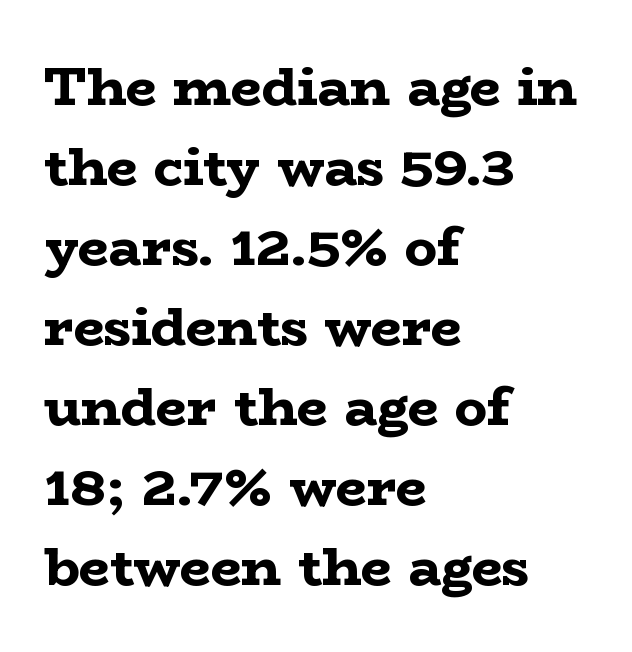
Looks like regular typesetting: each glyph gets only the width it needs. Only glyphs here, with clear space below each row. The text was rendered using a seriffed face with decorative stroke endings. The compositor pushed each line to the left boundary. The face used here has the dense, thick strokes of a bold.
